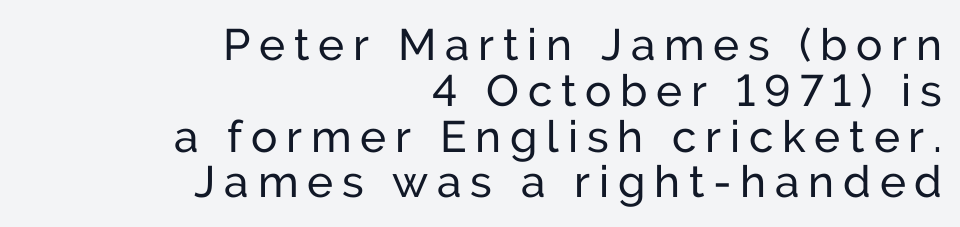
The image shows 44 px regular-weight sans-serif type, upright; set right-aligned, tight line spacing (1.04x), unusually wide letter spacing (+0.2 em), not underlined; low stroke contrast and a medium x-height.
